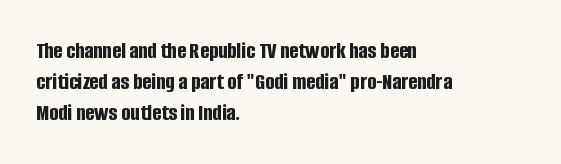
{"italic": "no", "bold": "yes", "underline": "no", "align": "left", "line_spacing": "normal", "line_spacing_ratio": 1.29, "letter_spacing": "normal", "letter_spacing_em": 0.0, "glyph_px": 24}
